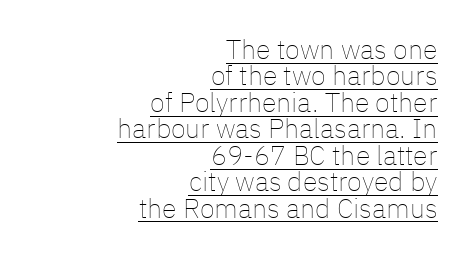
Characters remain perfectly vertical along every line. The characters are drawn with everyday or finer stroke widths. Leading is clearly below the norm, producing a dense column. These characters rest on top of a visible drawn line. Tracking here is standard; glyphs follow each other at the usual distance. Short and long lines alike share a common ending point at right.
